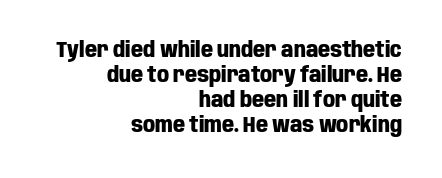
As a designer I'd log this as weight 700, bold. Each row of text sits above clean, open space. The specimen reads as upright at a glance. Here the glyphs are tracked normally, forming tight word shapes.
